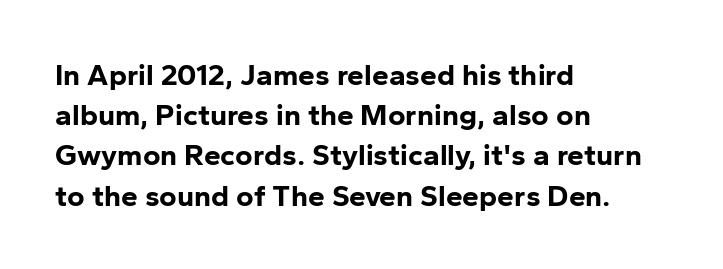
The image shows 30 px bold sans-serif type, upright; set left-aligned, normal line spacing (1.34x), normal letter spacing, not underlined; low stroke contrast and a medium x-height.
